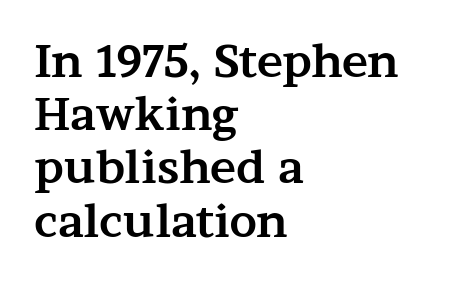
Words float on clear page, feet unadorned. Weight: bold. Italic? Not at all — the glyphs are vertical. This sample has the flowing, uneven cadence of proportional lettering. A typesetter would call this zero additional tracking.
